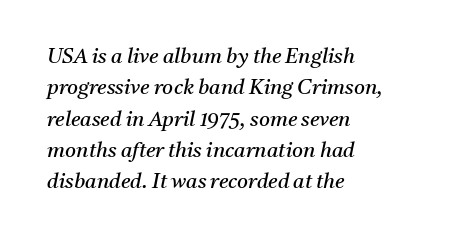
Q: Is the text bold? A: No.
Q: Is the text italic (slanted)? A: Yes, it leans right by about 11 degrees.
Q: Is the text underlined? A: No.
Q: How is the paragraph aligned? A: Left-aligned.
Q: Is the spacing between letters normal or unusually wide? A: Normal.
Q: Is the spacing between lines tight, normal or loose? A: Normal.
